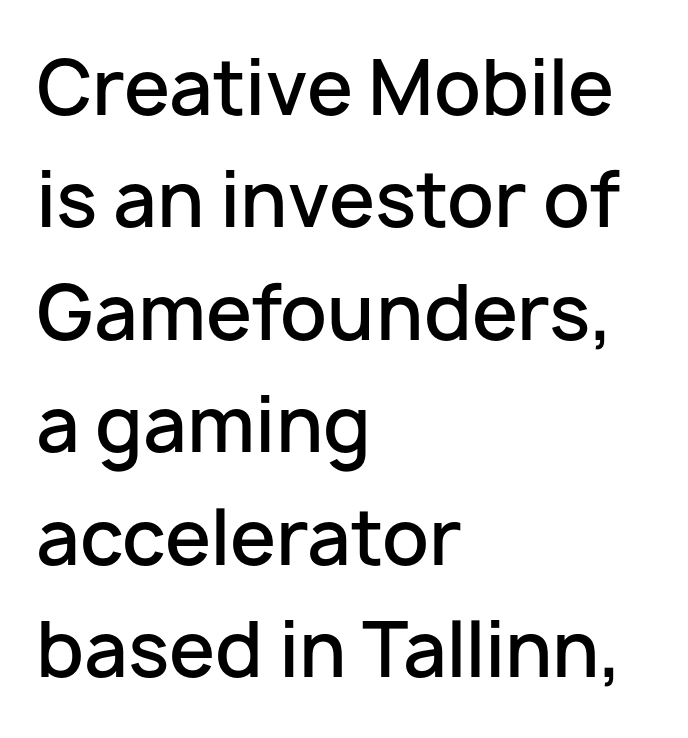
Default kerning and tracking; the words read as compact shapes. Tall strokes in this sample are plumb rather than angled. This rendering features lettering with no underline. Note the varied advance widths — an 'i' is clearly narrower than an 'm'. Font category for this specimen: sans-serif.
